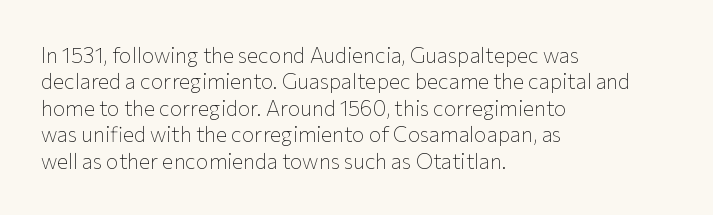
{"italic": "no", "bold": "no", "underline": "no", "align": "left", "line_spacing": "normal", "line_spacing_ratio": 1.26, "letter_spacing": "normal", "letter_spacing_em": 0.0, "glyph_px": 21}
